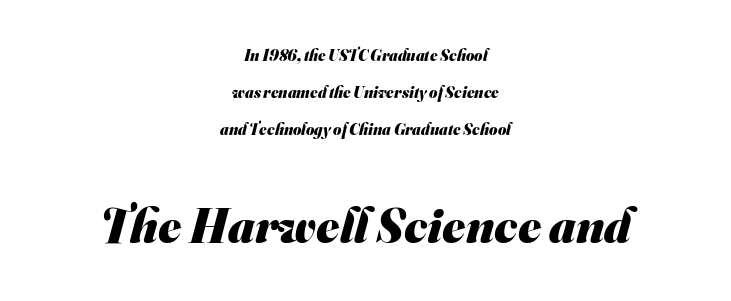
The image shows 49 px heavy sans-serif type; set centered, loose line spacing (2.3x), normal letter spacing, not underlined; the second (bottom) block is 3.06x larger; medium stroke contrast and a small x-height.
